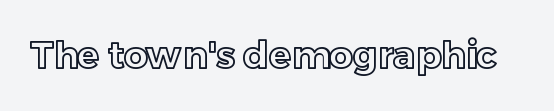
The image shows 37 px text type, upright; set normal letter spacing, not underlined; a medium x-height.
